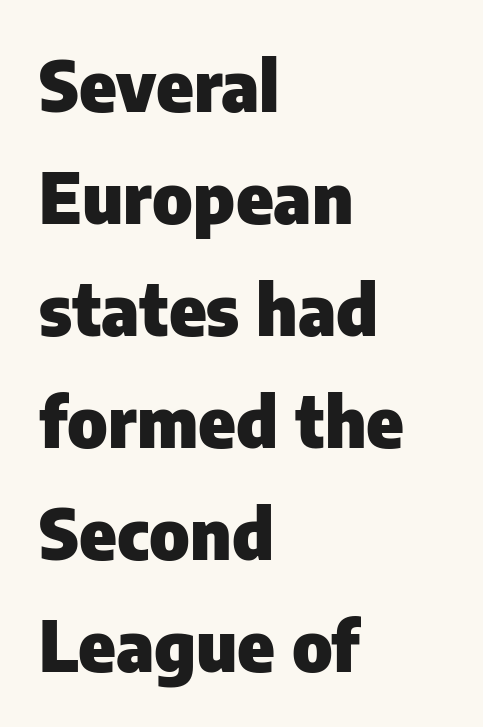
The image shows 70 px heavy sans-serif type, upright; set left-aligned, normal line spacing (1.6x), normal letter spacing, not underlined; low stroke contrast and a medium x-height.
